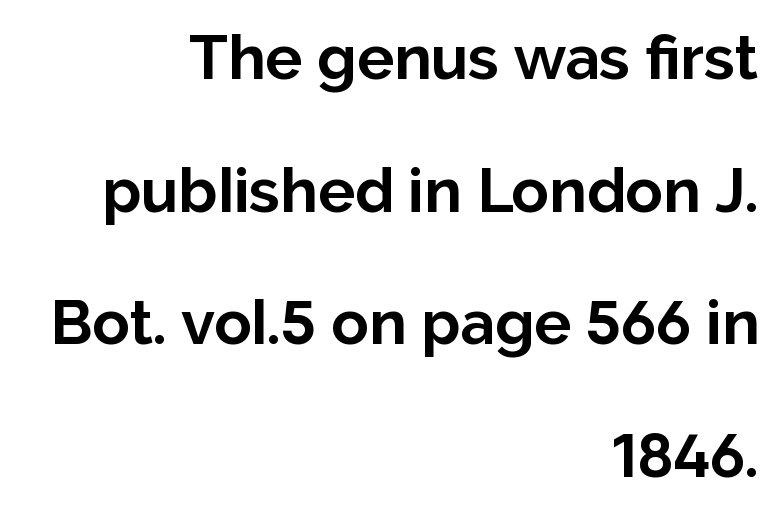
{"serif": "no", "italic": "no", "bold": "yes", "weight": "bold", "width": "normal", "stroke_contrast": "low", "x_height": "medium", "monospaced": "no", "underline": "no", "align": "right", "line_spacing": "loose", "line_spacing_ratio": 2.14, "letter_spacing": "normal", "letter_spacing_em": 0.0, "glyph_px": 62}
